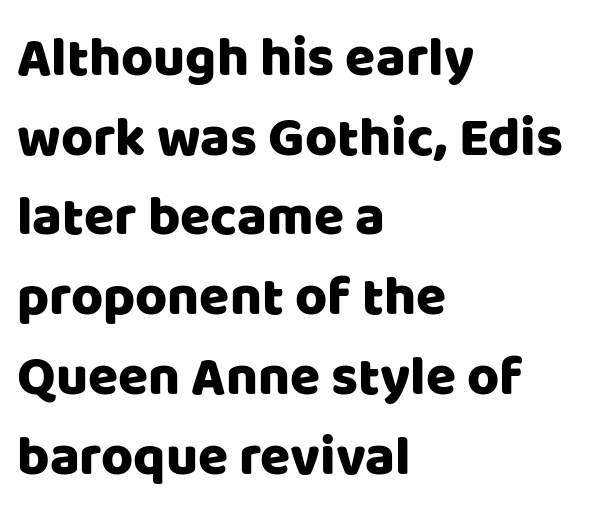
Q: Is the text italic (slanted)? A: No, it is upright.
Q: Is the typeface a serif or a sans-serif typeface? A: Sans-serif.
Q: Is the text underlined? A: No.
Q: How is the paragraph aligned? A: Left-aligned.
Q: Is the spacing between letters normal or unusually wide? A: Normal.
Q: Is the spacing between lines tight, normal or loose? A: Normal.
Q: Width (condensed, normal, or wide)? A: Normal.
Q: Stroke contrast? A: Low.
Q: x-height? A: Large.
Q: Monospaced? A: No.
